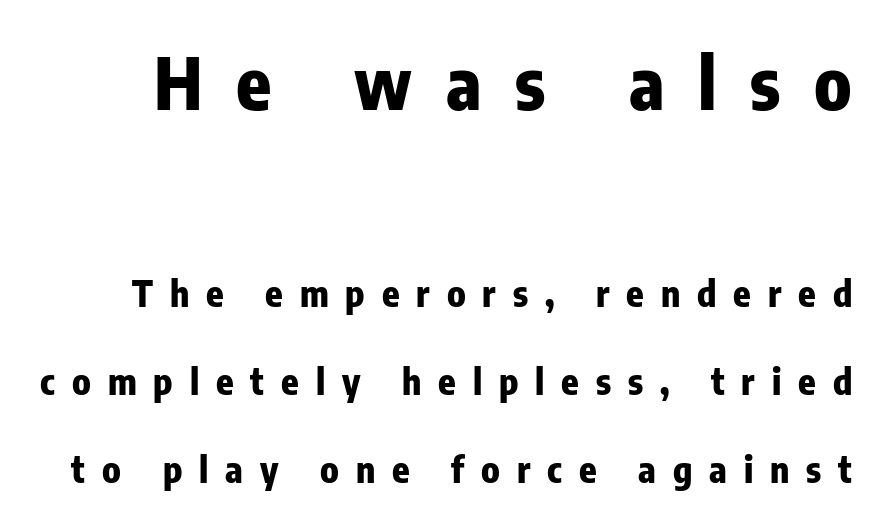
The image shows 72 px heavy, condensed sans-serif type, upright; set loose line spacing (2.45x), unusually wide letter spacing (+0.47 em), not underlined; the first (top) block is 2.0x larger; low stroke contrast and a medium x-height.
